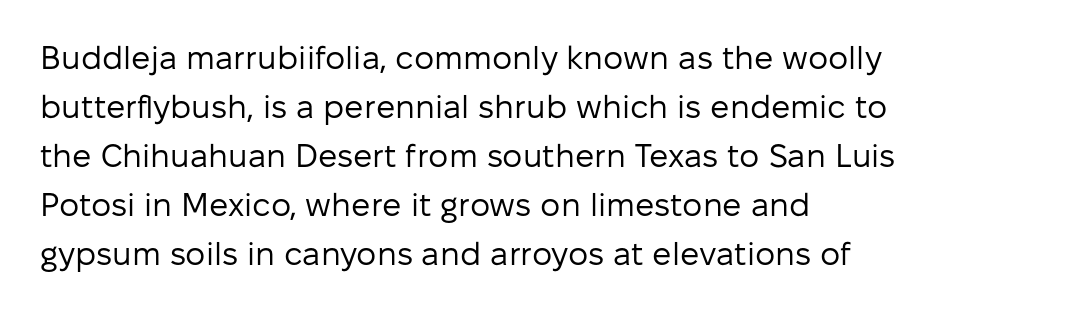
Q: Is the text bold? A: No.
Q: Is the text italic (slanted)? A: No, it is upright.
Q: Is the typeface a serif or a sans-serif typeface? A: Sans-serif.
Q: Is the text underlined? A: No.
Q: How is the paragraph aligned? A: Left-aligned.
Q: Is the spacing between letters normal or unusually wide? A: Normal.
Q: Is the spacing between lines tight, normal or loose? A: Normal.
Q: Width (condensed, normal, or wide)? A: Normal.
Q: Stroke contrast? A: Low.
Q: x-height? A: Medium.
Q: Monospaced? A: No.
